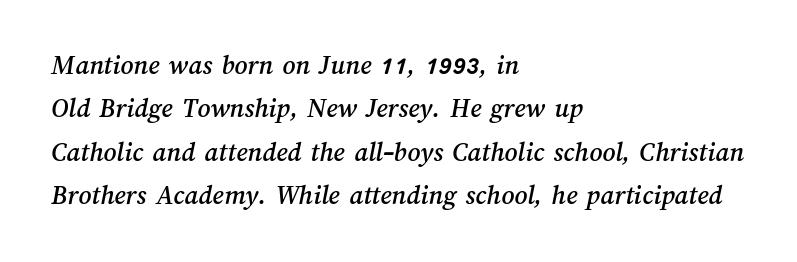
This rendering leaves character spacing at its baseline value. The baseline area is clear. Proportional: the letters do not fall into vertical columns. Line starts are locked; line ends wander. Regarding leading, the lines here are spaced in the standard way.
